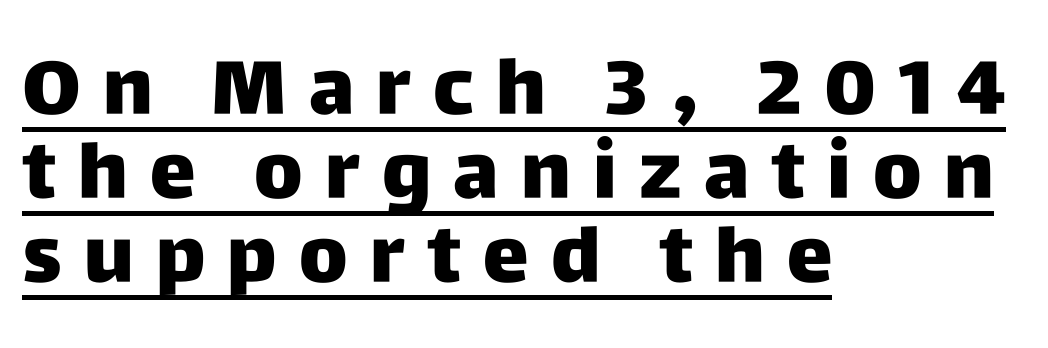
Descenders here cross a horizontal rule under the line. The typography opts for an upright posture over an oblique one. Notice how thick the strokes are: this is what a full bold looks like. Horizontal bands of white between lines are thin slivers.
